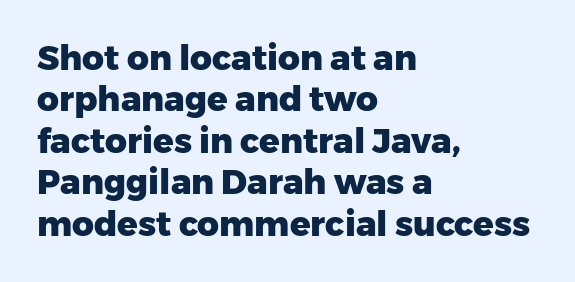
{"serif": "no", "italic": "no", "bold": "yes", "weight": "heavy", "width": "normal", "stroke_contrast": "low", "x_height": "medium", "monospaced": "no", "underline": "no", "align": "left", "line_spacing_ratio": 1.22, "letter_spacing": "normal", "letter_spacing_em": 0.0, "glyph_px": 34}
